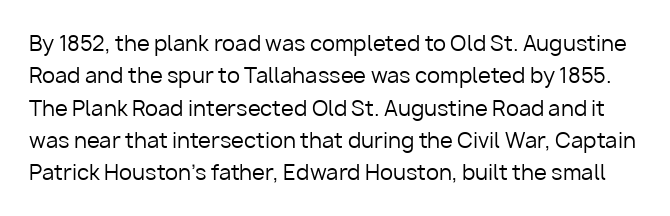
{"italic": "no", "bold": "no", "underline": "no", "line_spacing": "normal", "line_spacing_ratio": 1.54, "letter_spacing": "normal", "letter_spacing_em": 0.0, "glyph_px": 21}
